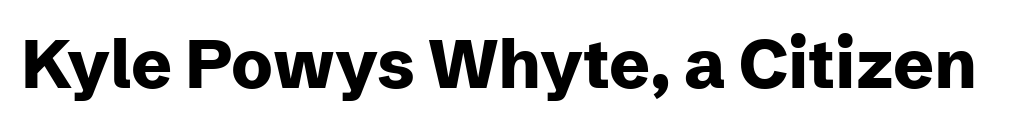
{"serif": "no", "italic": "no", "bold": "yes", "weight": "heavy", "width": "normal", "stroke_contrast": "low", "x_height": "medium", "monospaced": "no", "underline": "no", "letter_spacing": "normal", "letter_spacing_em": 0.0, "glyph_px": 68}
